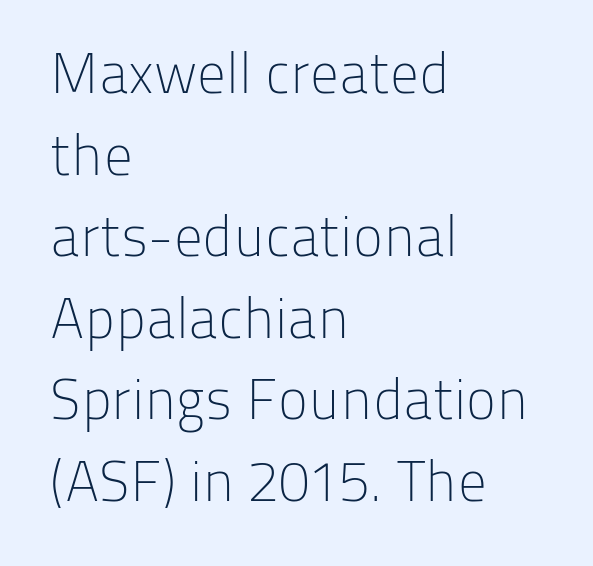
Q: Is the text bold? A: No.
Q: Is the text italic (slanted)? A: No, it is upright.
Q: Is the typeface a serif or a sans-serif typeface? A: Sans-serif.
Q: Is the text underlined? A: No.
Q: How is the paragraph aligned? A: Left-aligned.
Q: Is the spacing between letters normal or unusually wide? A: Normal.
Q: Is the spacing between lines tight, normal or loose? A: Normal.
Q: Width (condensed, normal, or wide)? A: Normal.
Q: Stroke contrast? A: Low.
Q: x-height? A: Medium.
Q: Monospaced? A: No.
